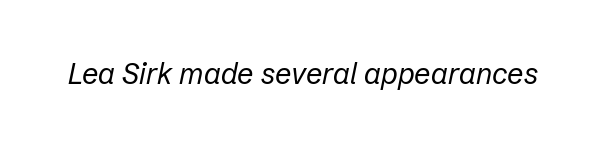
The image shows 29 px regular-weight type, italic (leaning right); set normal letter spacing, not underlined; low stroke contrast and a medium x-height.
